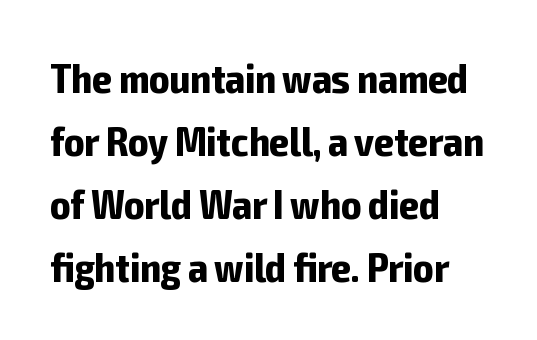
The designer left line spacing at the default. Nothing sits at the stroke ends, so this counts as sans-serif. Is this a fixed-width face? No — the glyphs have proportional, varying widths. The baseline area is clear. Unlike italic type, these characters show no tilt at all.
